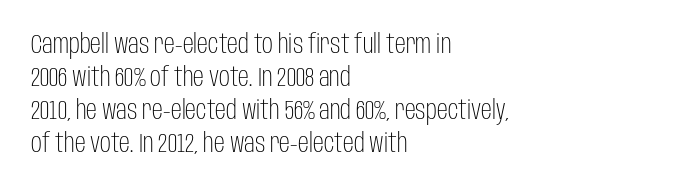
Q: Is the text bold? A: No.
Q: Is the text italic (slanted)? A: No, it is upright.
Q: Is the text underlined? A: No.
Q: How is the paragraph aligned? A: Left-aligned.
Q: Is the spacing between letters normal or unusually wide? A: Normal.
